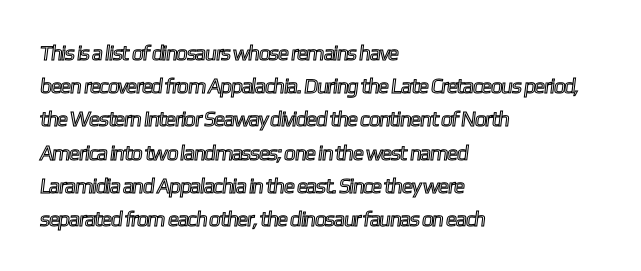
Q: Is the text underlined? A: No.
Q: How is the paragraph aligned? A: Left-aligned.
Q: Is the spacing between letters normal or unusually wide? A: Normal.
Q: Is the spacing between lines tight, normal or loose? A: Normal.
